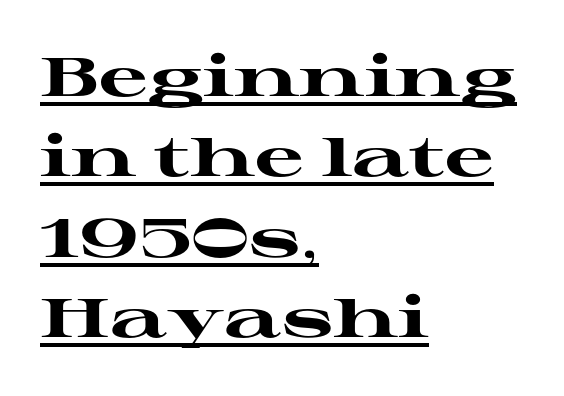
The image shows 54 px heavy, wide serif type, upright; set left-aligned, normal line spacing (1.49x), normal letter spacing, underlined; high stroke contrast and a medium x-height.
